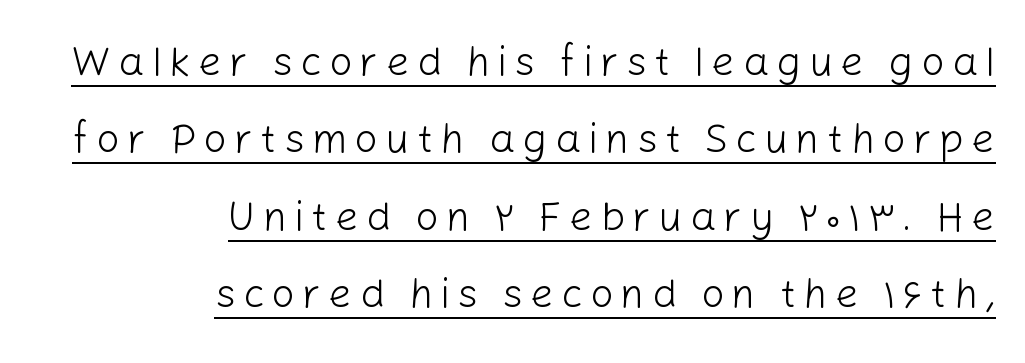
Posture: vertical. A light-to-regular cut is what we see here. Typographically, this falls in the sans-serif category. The rendering anchors every line to the right-hand side. Emphasis is given by a line drawn under the lettering. Character widths vary here, with narrow letters taking less room than wide ones.
